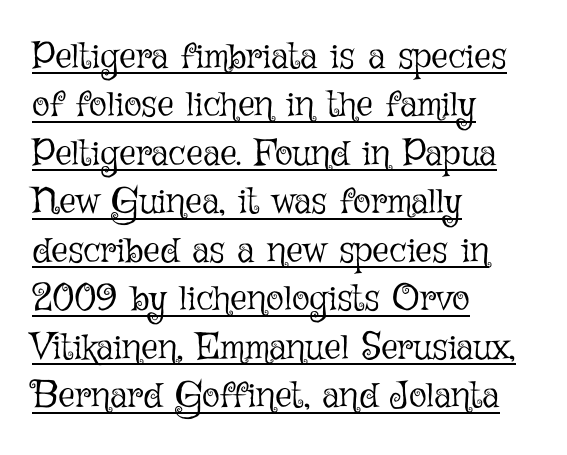
The passage shown is typed in a proportional face where columns would drift. Characters follow at the spacing the type designer built in. How would I describe the line gaps? Plain and ordinary. The typesetter has applied underlining to the passage shown. The weight tops out at a normal text grade. Horizontal alignment here is leftward, the default for most running prose.
